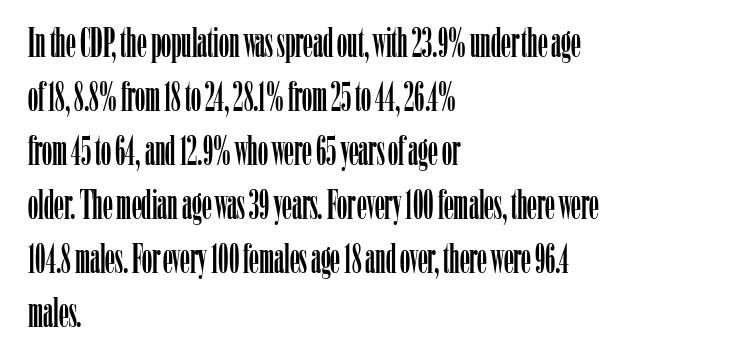
Q: Is the text italic (slanted)? A: No, it is upright.
Q: Is the typeface a serif or a sans-serif typeface? A: Serif.
Q: Is the text underlined? A: No.
Q: How is the paragraph aligned? A: Left-aligned.
Q: Is the spacing between letters normal or unusually wide? A: Normal.
Q: Is the spacing between lines tight, normal or loose? A: Normal.
Q: Width (condensed, normal, or wide)? A: Condensed.
Q: Stroke contrast? A: Low.
Q: x-height? A: Medium.
Q: Monospaced? A: No.
